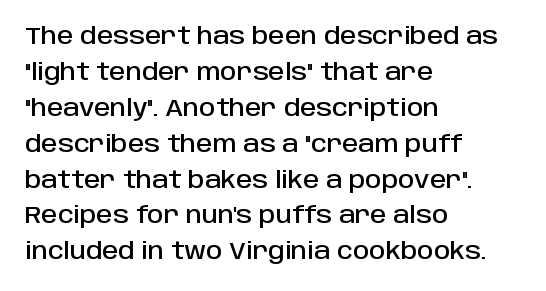
{"italic": "no", "underline": "no", "align": "left", "line_spacing": "normal", "line_spacing_ratio": 1.56, "letter_spacing": "normal", "letter_spacing_em": 0.0, "glyph_px": 23}
